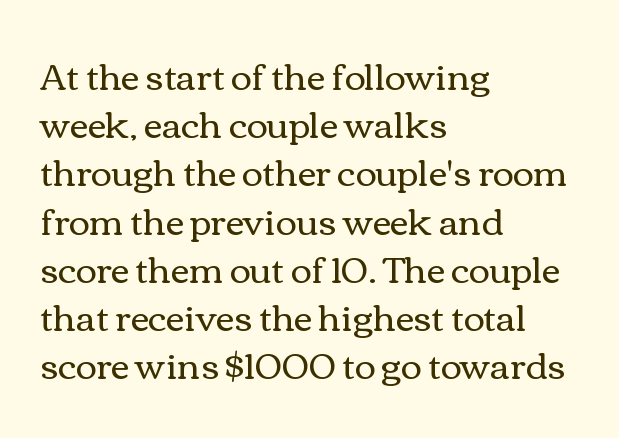
The image shows 36 px regular-weight, wide type, upright; set left-aligned, normal line spacing (1.34x), normal letter spacing, not underlined; medium stroke contrast and a medium x-height.
